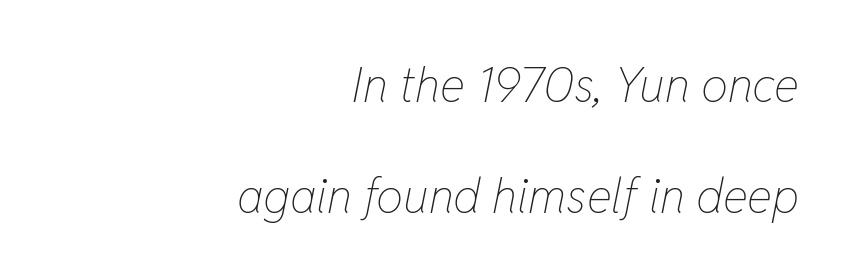
The image shows 48 px thin, condensed type, italic (leaning right); set right-aligned, loose line spacing (2.31x), normal letter spacing, not underlined; low stroke contrast and a medium x-height.
